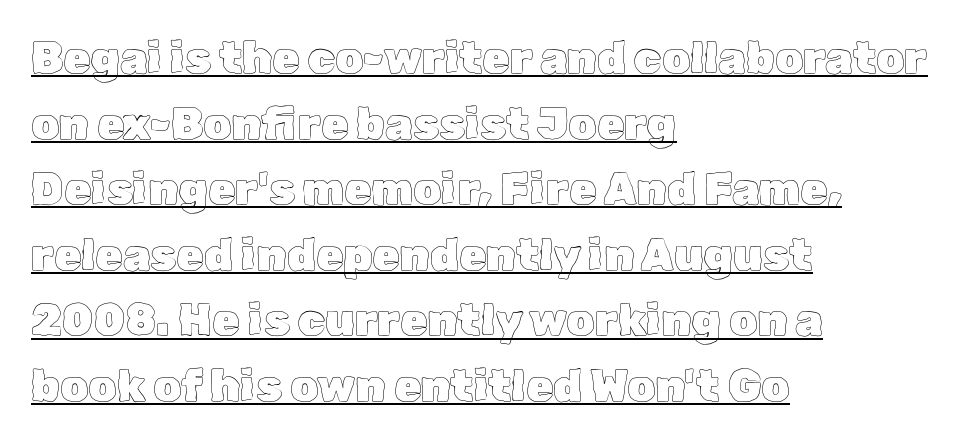
Q: Is the text italic (slanted)? A: No, it is upright.
Q: Is the text underlined? A: Yes.
Q: How is the paragraph aligned? A: Left-aligned.
Q: Is the spacing between letters normal or unusually wide? A: Normal.
Q: Is the spacing between lines tight, normal or loose? A: Normal.
Q: Width (condensed, normal, or wide)? A: Normal.
Q: x-height? A: Medium.
Q: Monospaced? A: No.
